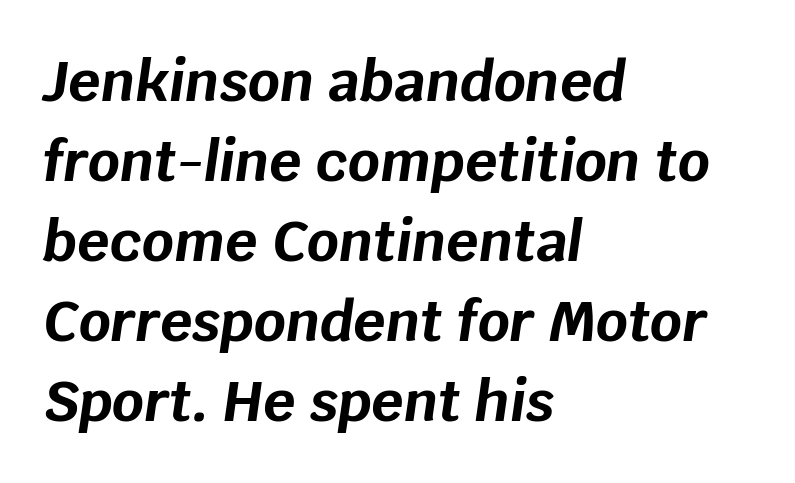
{"italic": "yes", "lean": "right", "slant_degrees": 8, "bold": "yes", "weight": "bold", "width": "normal", "stroke_contrast": "low", "x_height": "large", "monospaced": "no", "underline": "no", "align": "left", "line_spacing": "normal", "line_spacing_ratio": 1.43, "letter_spacing": "normal", "letter_spacing_em": 0.0, "glyph_px": 56}
